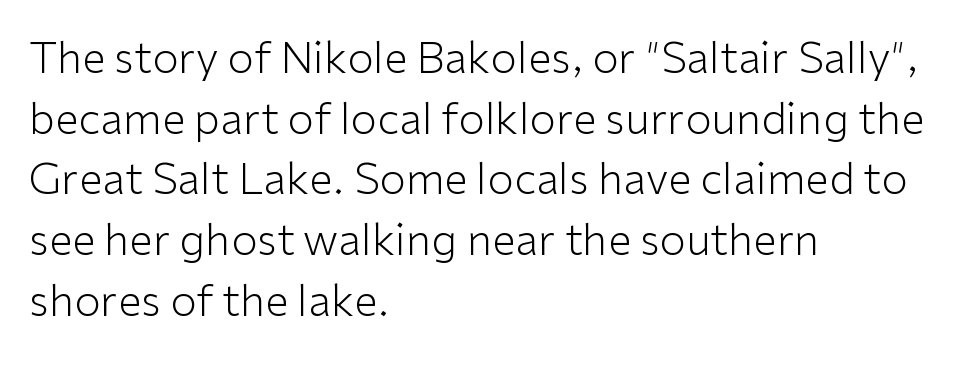
Q: Is the text bold? A: No.
Q: Is the text italic (slanted)? A: No, it is upright.
Q: Is the typeface a serif or a sans-serif typeface? A: Sans-serif.
Q: Is the text underlined? A: No.
Q: How is the paragraph aligned? A: Left-aligned.
Q: Is the spacing between letters normal or unusually wide? A: Normal.
Q: Is the spacing between lines tight, normal or loose? A: Normal.
Q: Width (condensed, normal, or wide)? A: Normal.
Q: Stroke contrast? A: Low.
Q: x-height? A: Medium.
Q: Monospaced? A: No.
